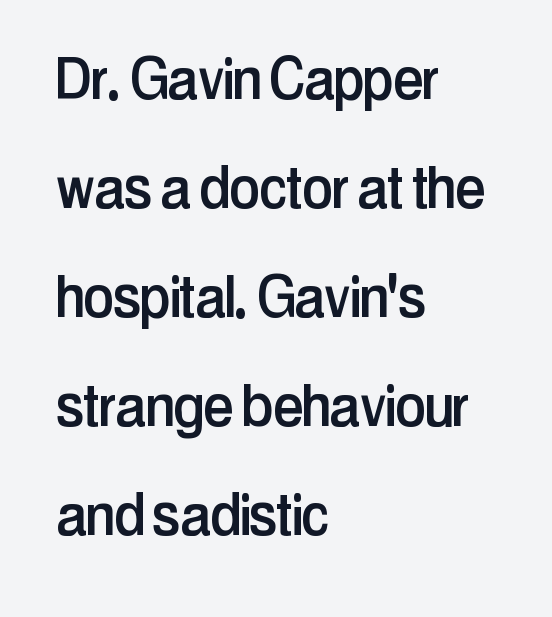
Each letter's strokes conclude bluntly, with no projecting serifs. The block of text has a typical density, with ordinary space between rows. Spacing verdict: proportional, widths tailored to each character. Quick note: underline off. Spacing between characters is what you'd get straight out of the box.
